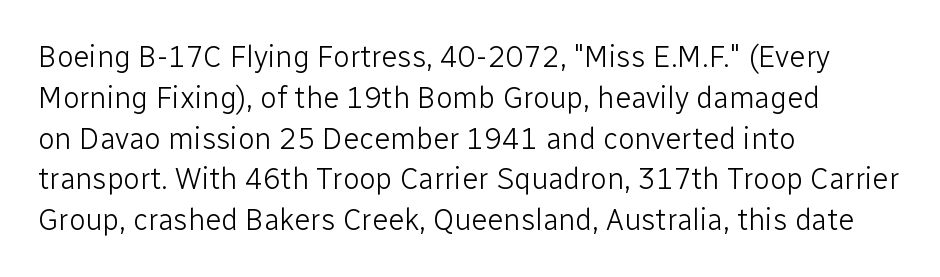
The baseline area is clear. Quick note: interline space is typical. This is roman type, the default non-slanted kind. The lines in this sample share a left origin and differ only in where they stop. Each letter keeps its own natural width here, so spacing adapts to shape.
